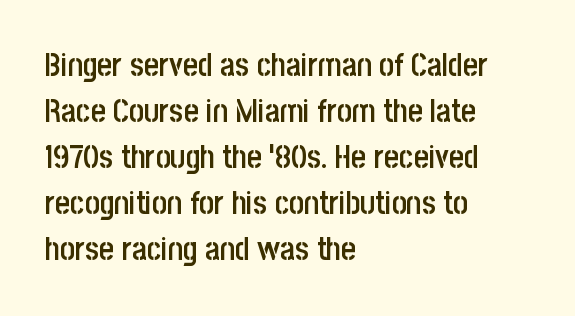
The image shows 32 px semibold, condensed sans-serif type, upright; set left-aligned, normal line spacing (1.44x), normal letter spacing, not underlined; low stroke contrast and a large x-height.
